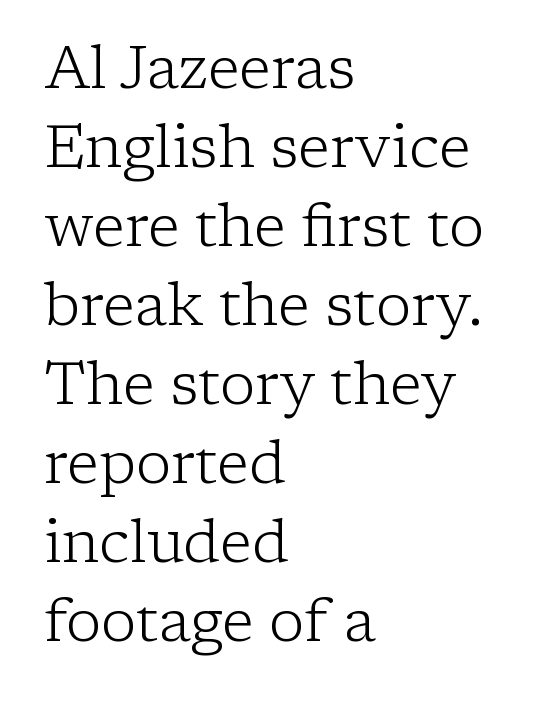
The image shows 59 px light serif type, upright; set left-aligned, normal line spacing (1.34x), normal letter spacing, not underlined; low stroke contrast and a medium x-height.
